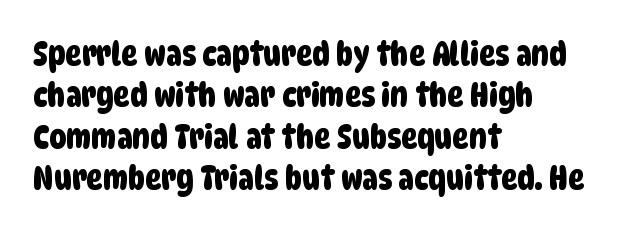
The image shows 34 px condensed sans-serif type; set left-aligned, line spacing 1.22x, normal letter spacing, not underlined; low stroke contrast and a large x-height.
